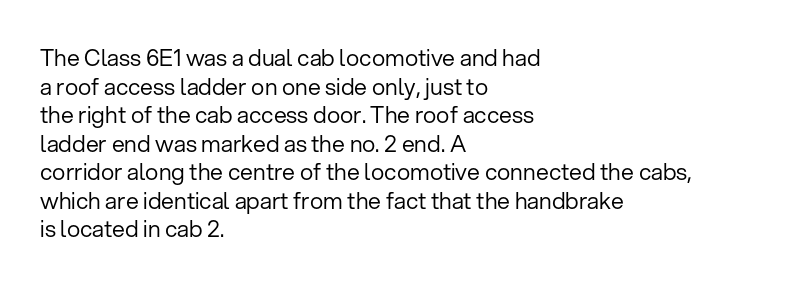
The image shows 23 px text type, upright; set left-aligned, line spacing 1.24x, normal letter spacing, not underlined.
